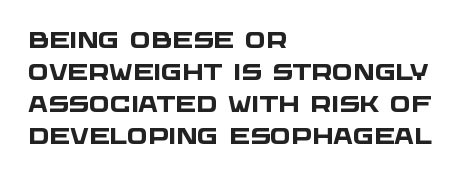
Unmarked baselines from the first word to the last. This rendering leaves character spacing at its baseline value. If you drew a ruler down the left edge, every line would touch it. The rendering uses a bold face; every stroke is thick and dark. Notice how descenders clear the ascenders below comfortably — that's standard leading.
